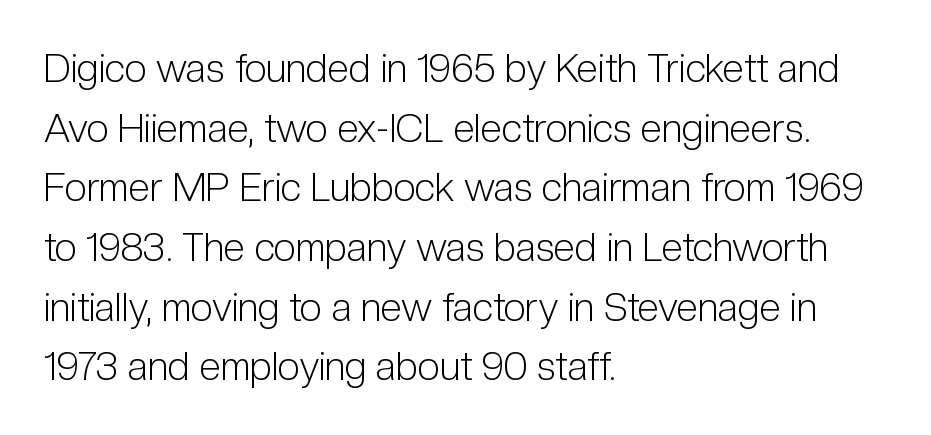
Q: Is the text bold? A: No.
Q: Is the text italic (slanted)? A: No, it is upright.
Q: Is the typeface a serif or a sans-serif typeface? A: Sans-serif.
Q: Is the text underlined? A: No.
Q: How is the paragraph aligned? A: Left-aligned.
Q: Is the spacing between letters normal or unusually wide? A: Normal.
Q: Is the spacing between lines tight, normal or loose? A: Normal.
Q: Width (condensed, normal, or wide)? A: Condensed.
Q: Stroke contrast? A: Low.
Q: x-height? A: Medium.
Q: Monospaced? A: No.
